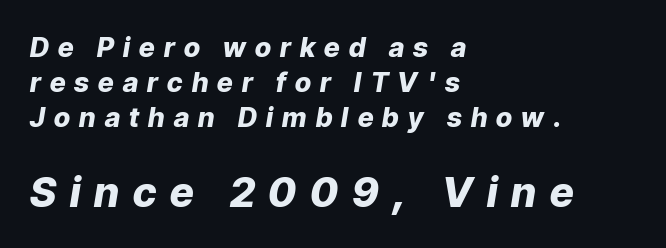
{"italic": "yes", "lean": "right", "slant_degrees": 9, "bold": "yes", "weight": "heavy", "width": "normal", "stroke_contrast": "low", "x_height": "medium", "monospaced": "no", "underline": "no", "align": "left", "line_spacing": "normal", "line_spacing_ratio": 1.29, "letter_spacing": "wide", "letter_spacing_em": 0.34, "larger_block": "second", "size_ratio": 1.52, "glyph_px": 41}
